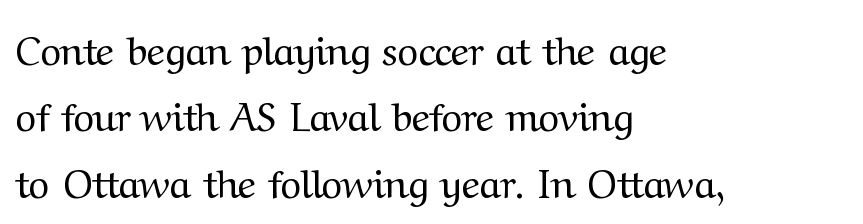
The image shows 40 px regular-weight serif type, upright; set left-aligned, normal line spacing (1.66x), normal letter spacing, not underlined; medium stroke contrast and a medium x-height.
